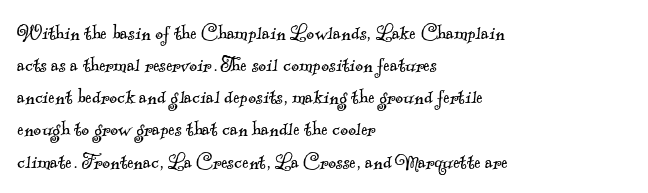
{"bold": "no", "underline": "no", "align": "left", "line_spacing": "normal", "line_spacing_ratio": 1.34, "letter_spacing": "normal", "letter_spacing_em": 0.0, "glyph_px": 24}
